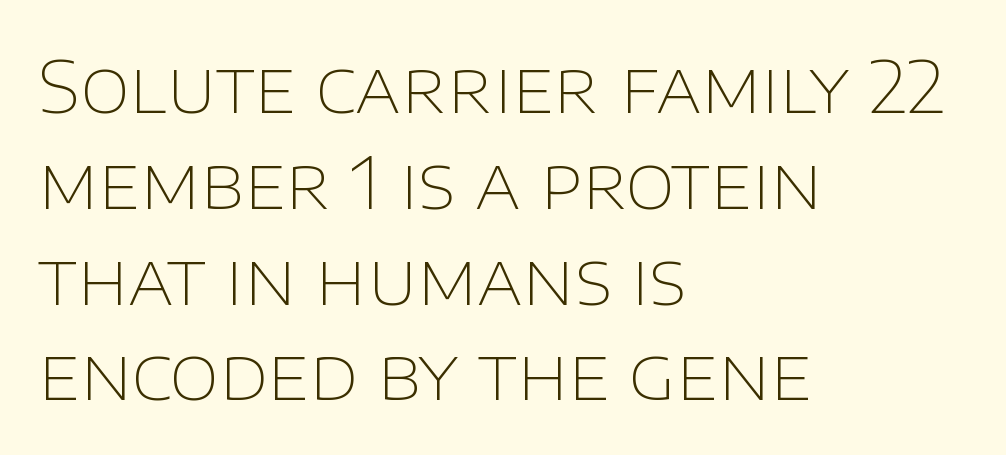
The space directly below the letters is spotless. Characters follow at the spacing the type designer built in. This is roman type, the default non-slanted kind. Visually the block forms a straight wall on the left and a jagged coastline on the right. Whoever set this chose a conventional vertical rhythm.
